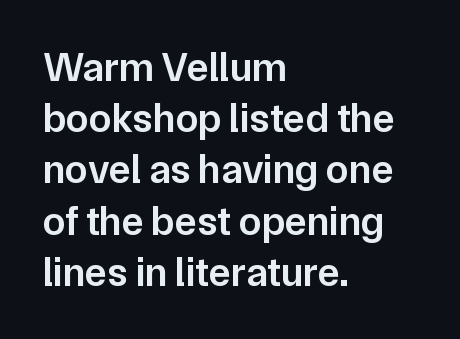
{"serif": "no", "italic": "no", "bold": "semi", "weight": "semibold", "width": "normal", "stroke_contrast": "low", "x_height": "medium", "monospaced": "no", "underline": "no", "align": "left", "line_spacing": "normal", "line_spacing_ratio": 1.25, "letter_spacing": "normal", "letter_spacing_em": 0.0, "glyph_px": 41}
